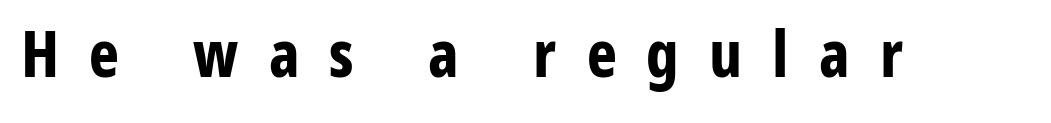
Q: Is the text bold? A: Yes.
Q: Is the text italic (slanted)? A: No, it is upright.
Q: Is the typeface a serif or a sans-serif typeface? A: Sans-serif.
Q: Is the text underlined? A: No.
Q: Is the spacing between letters normal or unusually wide? A: Unusually wide.
Q: Width (condensed, normal, or wide)? A: Condensed.
Q: Stroke contrast? A: Low.
Q: x-height? A: Medium.
Q: Monospaced? A: No.
